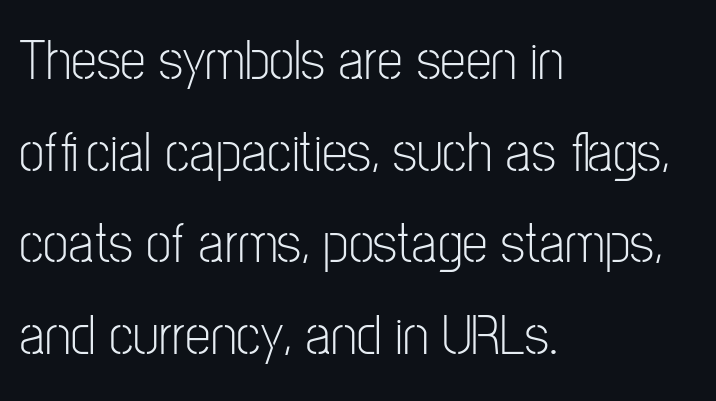
{"serif": "no", "italic": "no", "bold": "no", "weight": "light", "width": "condensed", "stroke_contrast": "low", "x_height": "medium", "monospaced": "no", "underline": "no", "align": "left", "line_spacing": "normal", "line_spacing_ratio": 1.58, "letter_spacing": "normal", "letter_spacing_em": 0.0, "glyph_px": 58}
